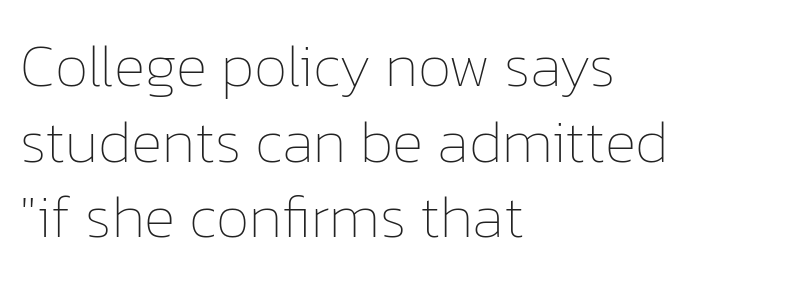
{"italic": "no", "bold": "no", "weight": "thin", "width": "normal", "stroke_contrast": "low", "x_height": "medium", "monospaced": "no", "underline": "no", "align": "left", "line_spacing": "normal", "line_spacing_ratio": 1.26, "letter_spacing": "normal", "letter_spacing_em": 0.0, "glyph_px": 60}
